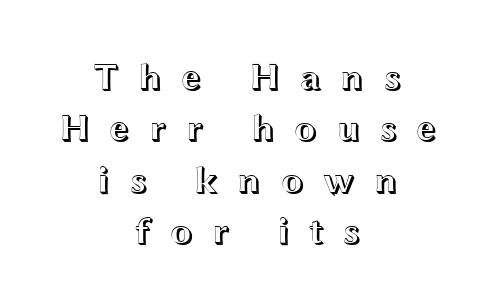
{"italic": "no", "width": "wide", "x_height": "medium", "monospaced": "no", "underline": "no", "align": "center", "line_spacing": "normal", "line_spacing_ratio": 1.35, "letter_spacing": "wide", "letter_spacing_em": 0.49, "glyph_px": 38}
